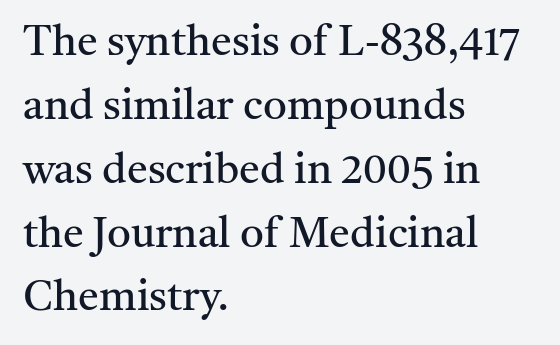
The image shows 42 px regular-weight serif type, upright; set left-aligned, normal line spacing (1.52x), normal letter spacing, not underlined; medium stroke contrast and a medium x-height.
